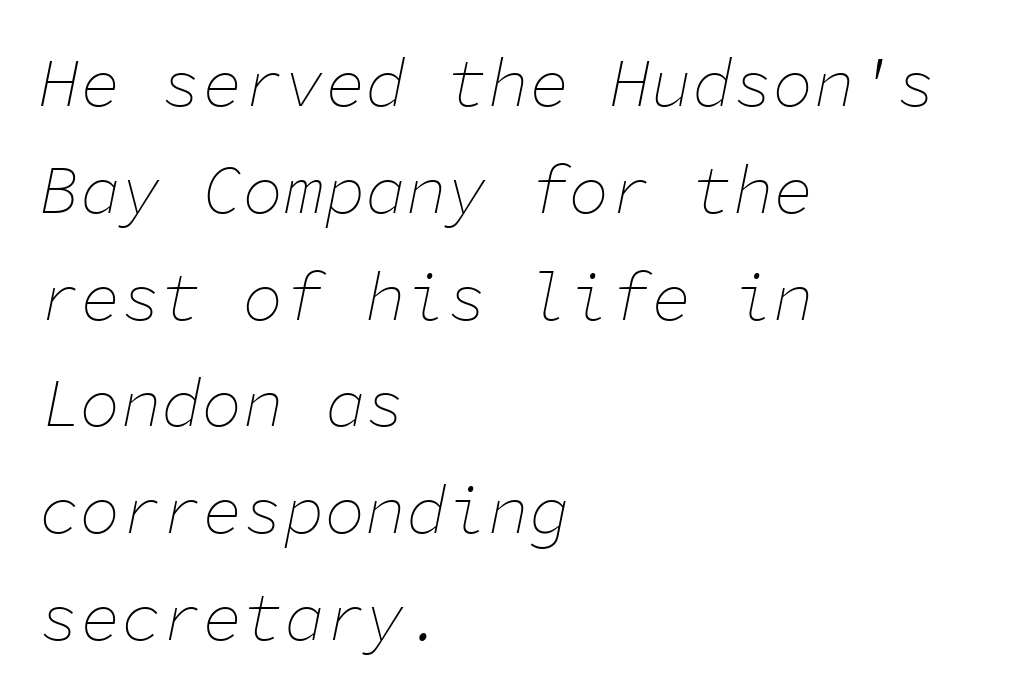
{"italic": "yes", "lean": "right", "slant_degrees": 11, "bold": "no", "weight": "thin", "width": "normal", "stroke_contrast": "low", "x_height": "medium", "monospaced": "yes", "underline": "no", "align": "left", "line_spacing": "normal", "line_spacing_ratio": 1.57, "letter_spacing": "normal", "letter_spacing_em": 0.0, "glyph_px": 68}
